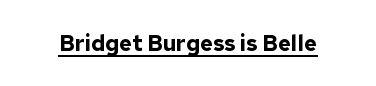
{"italic": "no", "bold": "yes", "underline": "yes", "letter_spacing": "normal", "letter_spacing_em": 0.0, "glyph_px": 22}
